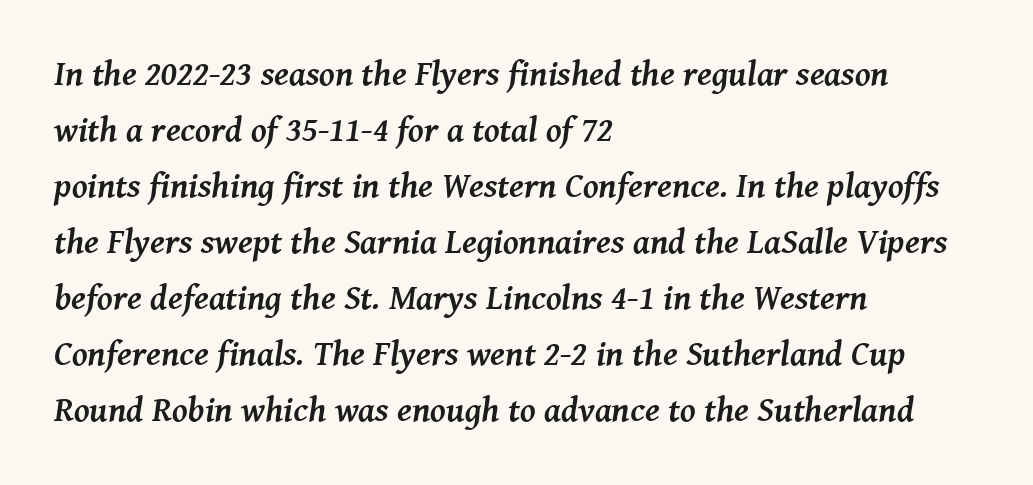
{"serif": "yes", "italic": "yes", "lean": "right", "slant_degrees": 8, "bold": "yes", "weight": "semibold", "width": "normal", "stroke_contrast": "medium", "x_height": "medium", "monospaced": "no", "underline": "no", "align": "left", "line_spacing": "normal", "line_spacing_ratio": 1.6, "letter_spacing": "normal", "letter_spacing_em": 0.0, "glyph_px": 35}
